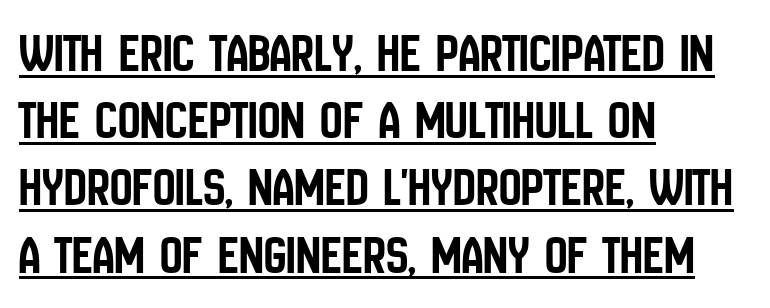
Q: Is the text italic (slanted)? A: No, it is upright.
Q: Is the typeface a serif or a sans-serif typeface? A: Sans-serif.
Q: Is the text underlined? A: Yes.
Q: How is the paragraph aligned? A: Left-aligned.
Q: Is the spacing between letters normal or unusually wide? A: Normal.
Q: Width (condensed, normal, or wide)? A: Condensed.
Q: Stroke contrast? A: Low.
Q: x-height? A: Large.
Q: Monospaced? A: No.
